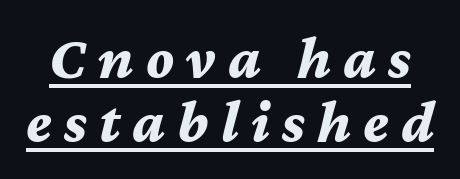
{"italic": "yes", "lean": "right", "slant_degrees": 12, "bold": "yes", "weight": "bold", "width": "normal", "stroke_contrast": "medium", "x_height": "medium", "monospaced": "no", "underline": "yes", "line_spacing": "tight", "line_spacing_ratio": 1.06, "letter_spacing": "wide", "letter_spacing_em": 0.2, "glyph_px": 60}
